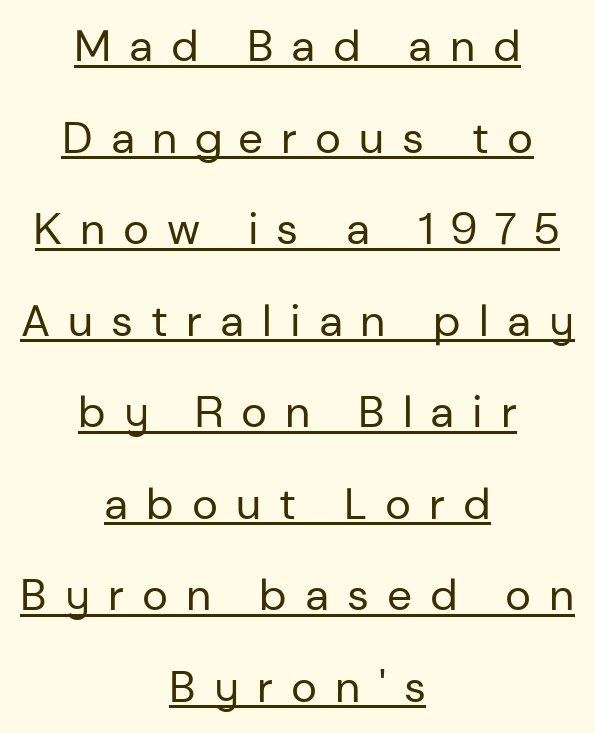
{"serif": "no", "italic": "no", "bold": "no", "weight": "regular", "width": "normal", "stroke_contrast": "low", "x_height": "medium", "monospaced": "no", "underline": "yes", "align": "center", "line_spacing": "loose", "line_spacing_ratio": 2.08, "letter_spacing": "wide", "letter_spacing_em": 0.41, "glyph_px": 44}
